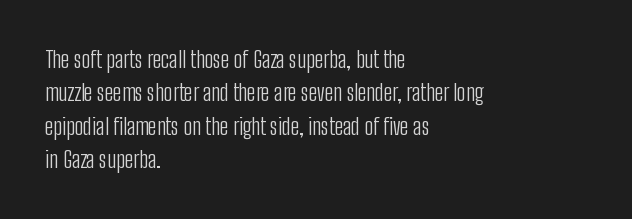
{"italic": "no", "bold": "no", "underline": "no", "align": "left", "line_spacing": "normal", "line_spacing_ratio": 1.45, "letter_spacing": "normal", "letter_spacing_em": 0.0, "glyph_px": 23}
